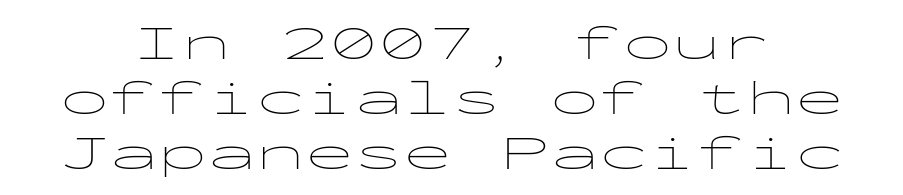
Designer's note — italics off, roman on. Type without underlining. Note: no serifs on the glyphs. A quiet, ordinary-to-light weight characterises the typeface.
